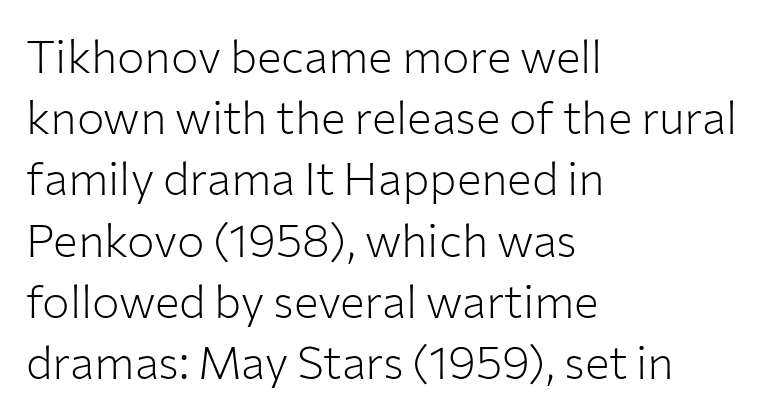
Q: Is the text bold? A: No.
Q: Is the text italic (slanted)? A: No, it is upright.
Q: Is the typeface a serif or a sans-serif typeface? A: Sans-serif.
Q: Is the text underlined? A: No.
Q: How is the paragraph aligned? A: Left-aligned.
Q: Is the spacing between letters normal or unusually wide? A: Normal.
Q: Is the spacing between lines tight, normal or loose? A: Normal.
Q: Width (condensed, normal, or wide)? A: Normal.
Q: Stroke contrast? A: Low.
Q: x-height? A: Medium.
Q: Monospaced? A: No.
